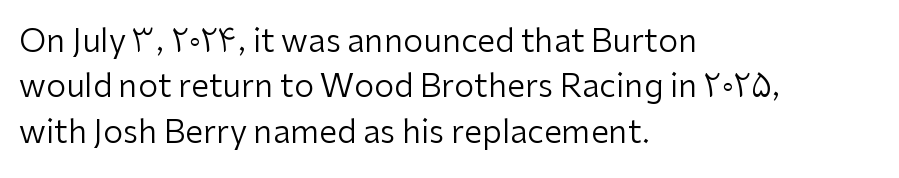
{"serif": "no", "italic": "no", "bold": "no", "weight": "regular", "width": "normal", "stroke_contrast": "low", "x_height": "medium", "monospaced": "no", "underline": "no", "align": "left", "line_spacing": "normal", "line_spacing_ratio": 1.42, "letter_spacing": "normal", "letter_spacing_em": 0.0, "glyph_px": 32}
